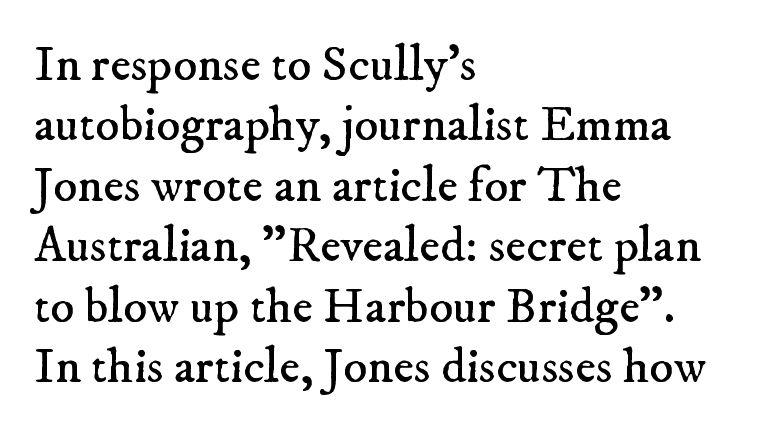
Q: Is the text bold? A: No.
Q: Is the typeface a serif or a sans-serif typeface? A: Serif.
Q: Is the text underlined? A: No.
Q: How is the paragraph aligned? A: Left-aligned.
Q: Is the spacing between letters normal or unusually wide? A: Normal.
Q: Width (condensed, normal, or wide)? A: Normal.
Q: Stroke contrast? A: Low.
Q: x-height? A: Small.
Q: Monospaced? A: No.
